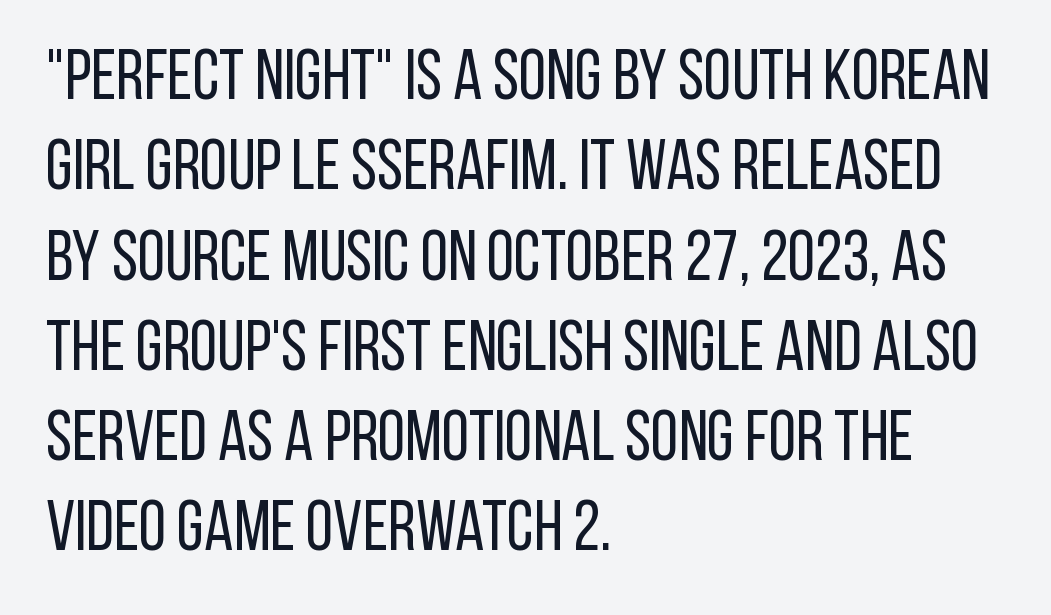
The image shows 70 px regular-weight, condensed sans-serif type, upright; set left-aligned, normal line spacing (1.29x), normal letter spacing, not underlined; low stroke contrast and a large x-height.
